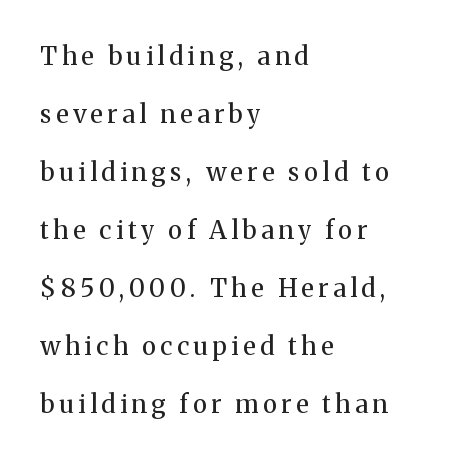
Quick note: underline off. These lines are set flush left with a ragged right edge. The lettering stays uniformly vertical, giving the passage a roman look. Horizontal bands of white between lines are thick stripes.
